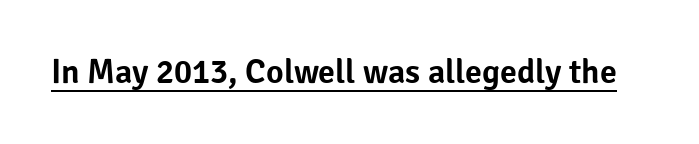
Q: Is the text italic (slanted)? A: No, it is upright.
Q: Is the typeface a serif or a sans-serif typeface? A: Sans-serif.
Q: Is the text underlined? A: Yes.
Q: Is the spacing between letters normal or unusually wide? A: Normal.
Q: Width (condensed, normal, or wide)? A: Normal.
Q: Stroke contrast? A: Low.
Q: x-height? A: Medium.
Q: Monospaced? A: No.
